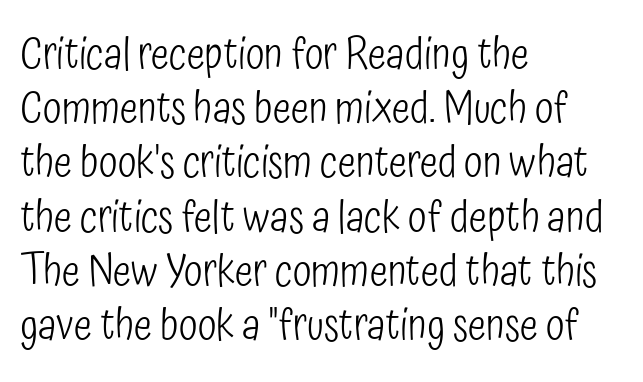
The image shows 43 px light, condensed sans-serif type, upright; set left-aligned, normal line spacing (1.26x), normal letter spacing, not underlined; low stroke contrast and a medium x-height.
